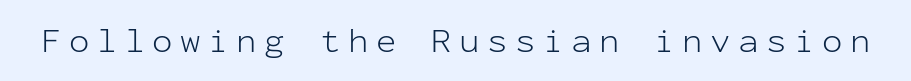
The image shows 34 px light sans-serif type, upright, monospaced; set unusually wide letter spacing (+0.22 em), not underlined; low stroke contrast and a medium x-height.
